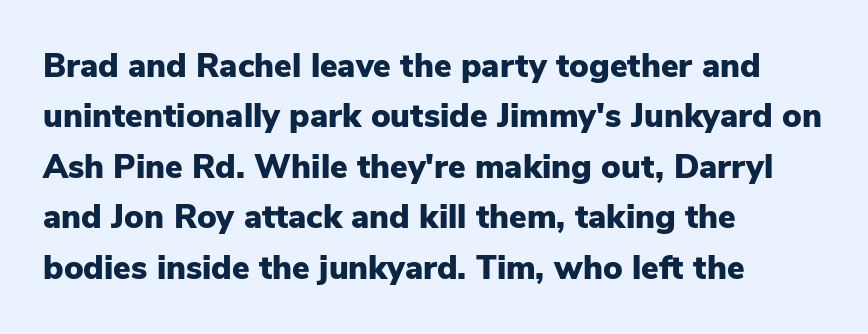
The type is set solid horizontally, with unmodified tracking. Check where the strokes stop: nothing finishes them off — pure sans. The passage shown stacks its lines at a standard gap. Descenders are the only things crossing below the line. A student would call this left alignment; a typographer would say flush left, rag right.
